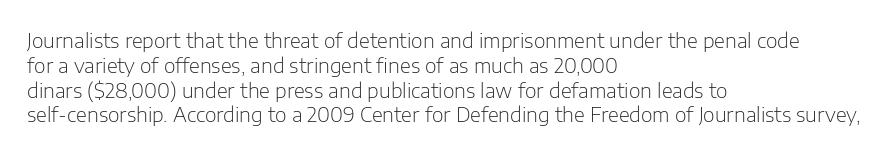
The image shows 20 px text type, upright; set left-aligned, line spacing 1.24x, normal letter spacing, not underlined.
